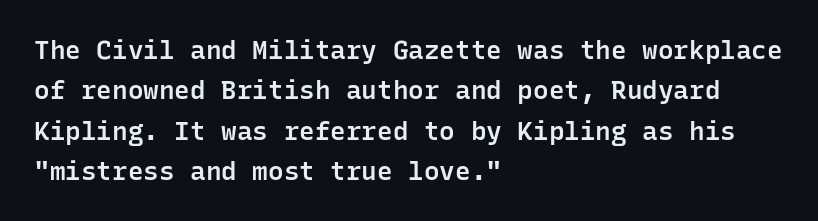
The image shows 26 px text type, upright; set left-aligned, normal line spacing (1.55x), normal letter spacing, not underlined.
